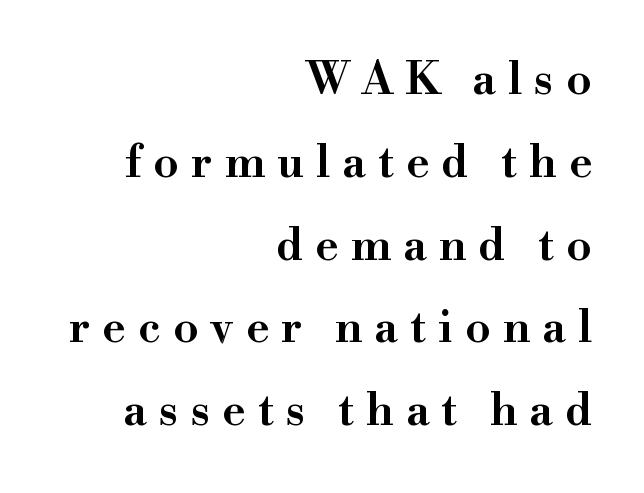
Q: Is the text bold? A: Semi-bold.
Q: Is the text italic (slanted)? A: No, it is upright.
Q: Is the typeface a serif or a sans-serif typeface? A: Serif.
Q: Is the text underlined? A: No.
Q: How is the paragraph aligned? A: Right-aligned.
Q: Is the spacing between letters normal or unusually wide? A: Unusually wide.
Q: Width (condensed, normal, or wide)? A: Normal.
Q: Stroke contrast? A: High.
Q: x-height? A: Small.
Q: Monospaced? A: No.
